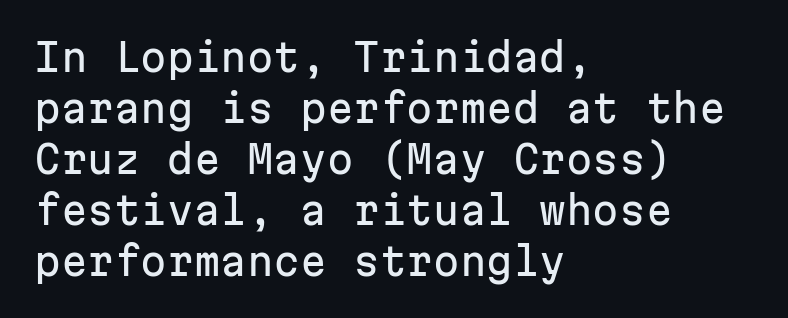
{"serif": "no", "italic": "no", "width": "normal", "stroke_contrast": "low", "x_height": "medium", "monospaced": "yes", "underline": "no", "align": "left", "line_spacing": "normal", "line_spacing_ratio": 1.34, "letter_spacing": "normal", "letter_spacing_em": 0.0, "glyph_px": 38}
